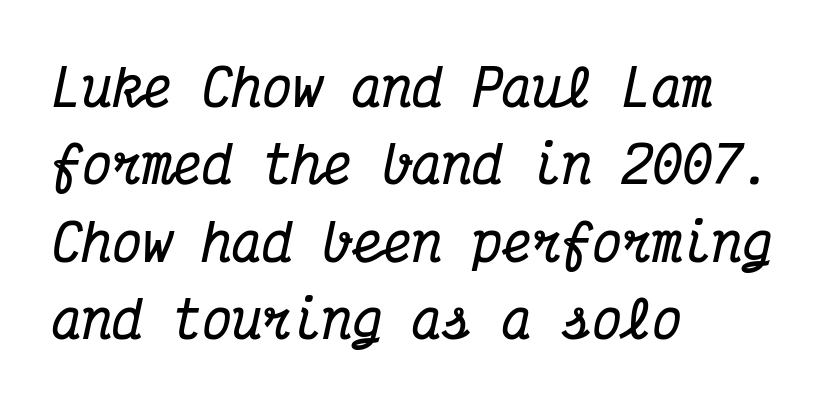
The image shows 50 px bold, condensed serif type, italic (leaning right), monospaced; set left-aligned, normal line spacing (1.55x), normal letter spacing, not underlined; medium stroke contrast and a medium x-height.
